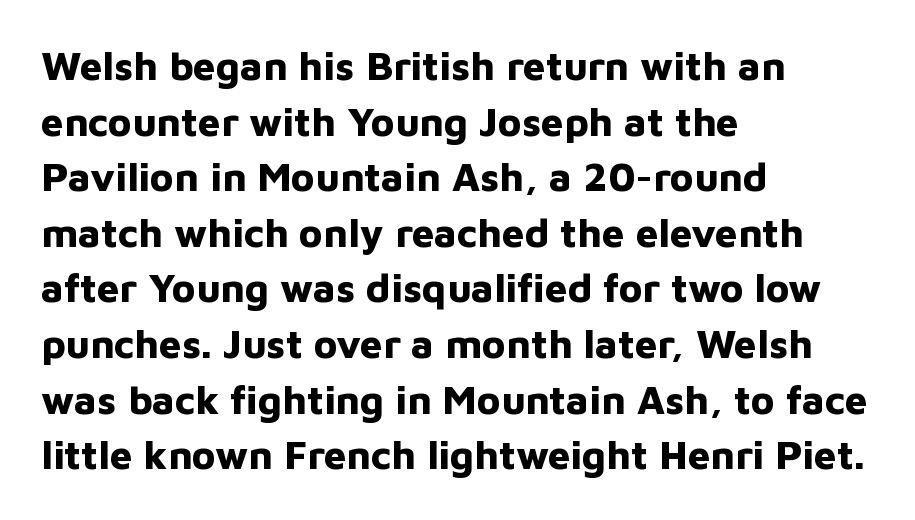
Q: Is the text bold? A: Yes.
Q: Is the text italic (slanted)? A: No, it is upright.
Q: Is the typeface a serif or a sans-serif typeface? A: Sans-serif.
Q: Is the text underlined? A: No.
Q: How is the paragraph aligned? A: Left-aligned.
Q: Is the spacing between letters normal or unusually wide? A: Normal.
Q: Is the spacing between lines tight, normal or loose? A: Normal.
Q: Width (condensed, normal, or wide)? A: Normal.
Q: Stroke contrast? A: Low.
Q: x-height? A: Medium.
Q: Monospaced? A: No.
